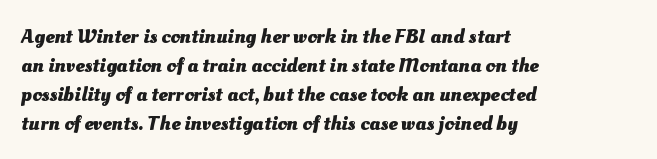
A clean baseline with only descenders dipping below it. The sample has been set heavy, in full bold. Evenly set lines give the paragraph a standard silhouette. This rendering leaves character spacing at its baseline value. Notice how the passage keeps a crisp vertical edge on the left only.
